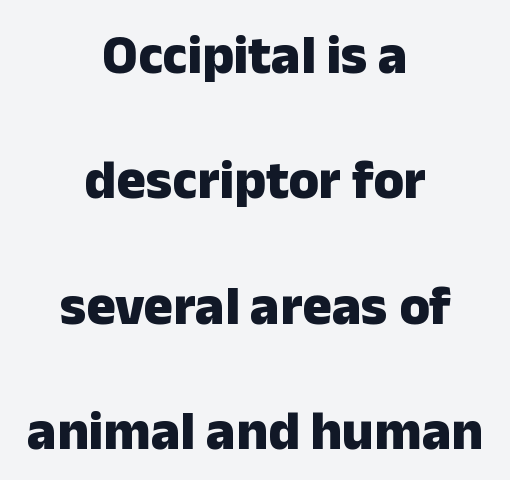
Q: Is the text bold? A: Yes.
Q: Is the text italic (slanted)? A: No, it is upright.
Q: Is the typeface a serif or a sans-serif typeface? A: Sans-serif.
Q: Is the text underlined? A: No.
Q: How is the paragraph aligned? A: Centered.
Q: Is the spacing between letters normal or unusually wide? A: Normal.
Q: Is the spacing between lines tight, normal or loose? A: Loose.
Q: Width (condensed, normal, or wide)? A: Normal.
Q: Stroke contrast? A: Low.
Q: x-height? A: Medium.
Q: Monospaced? A: No.
